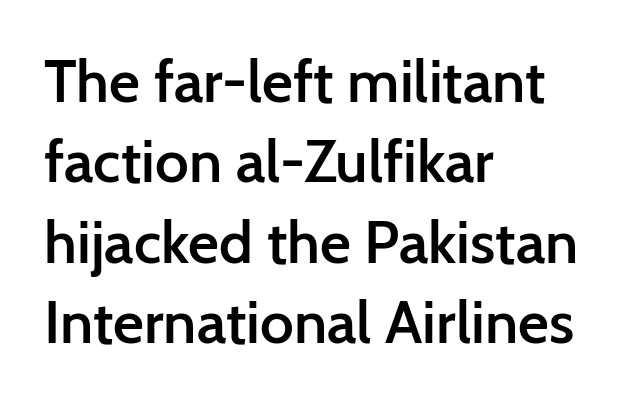
{"serif": "no", "italic": "no", "bold": "semi", "weight": "semibold", "width": "normal", "stroke_contrast": "low", "x_height": "medium", "monospaced": "no", "underline": "no", "align": "left", "line_spacing": "normal", "line_spacing_ratio": 1.34, "letter_spacing": "normal", "letter_spacing_em": 0.0, "glyph_px": 60}
